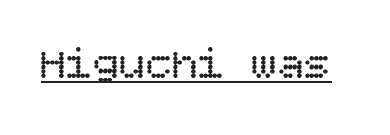
The image shows 44 px regular-weight type, upright; set normal letter spacing, underlined; low stroke contrast and a large x-height.
